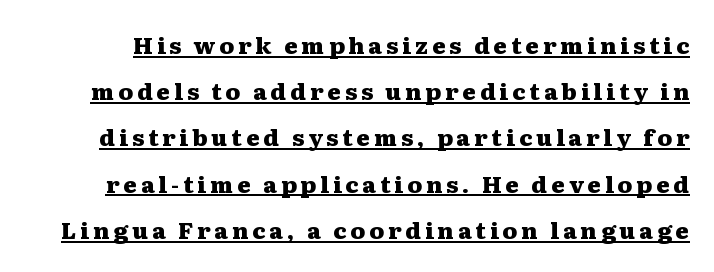
{"italic": "no", "bold": "yes", "underline": "yes", "line_spacing": "loose", "line_spacing_ratio": 2.01, "glyph_px": 23}
